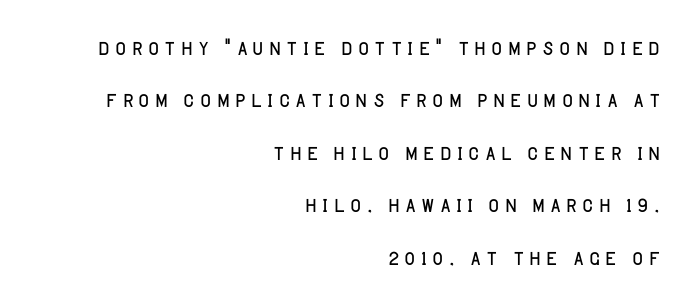
Q: Is the text bold? A: No.
Q: Is the text italic (slanted)? A: No, it is upright.
Q: Is the typeface a serif or a sans-serif typeface? A: Sans-serif.
Q: Is the text underlined? A: No.
Q: How is the paragraph aligned? A: Right-aligned.
Q: Width (condensed, normal, or wide)? A: Normal.
Q: Stroke contrast? A: Low.
Q: x-height? A: Large.
Q: Monospaced? A: No.
